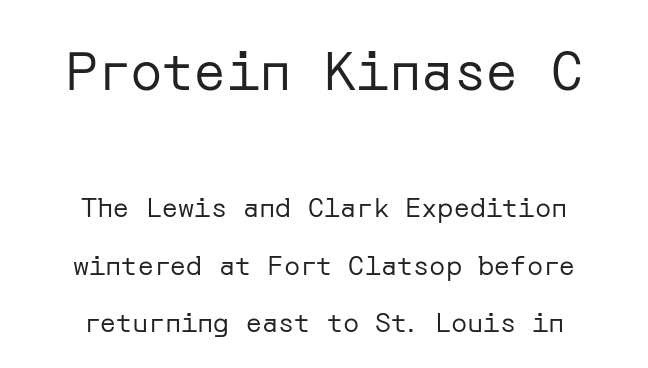
The image shows 54 px regular-weight sans-serif type, upright; set centered, loose line spacing (2.13x), normal letter spacing, not underlined; the first (top) block is 2.0x larger; low stroke contrast and a medium x-height.
